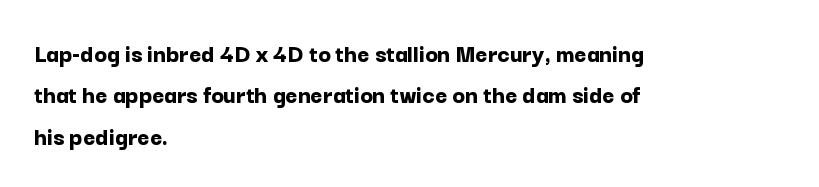
{"italic": "no", "bold": "yes", "underline": "no", "align": "left", "line_spacing": "normal", "line_spacing_ratio": 1.59, "letter_spacing": "normal", "letter_spacing_em": 0.0, "glyph_px": 26}
